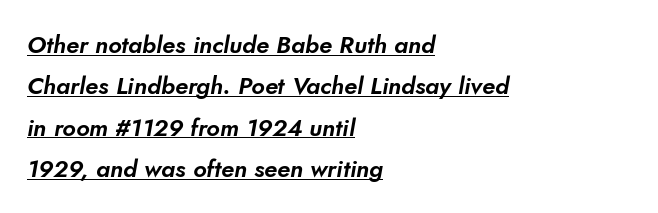
The image shows 24 px text type; set left-aligned, line spacing 1.72x, normal letter spacing, underlined.
